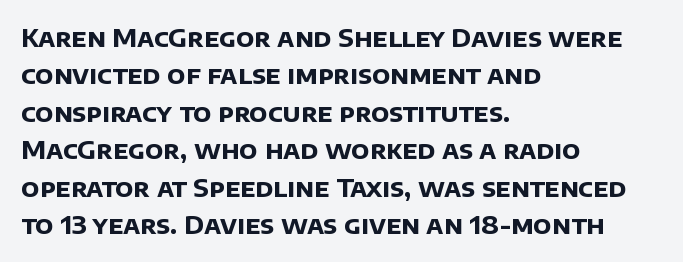
{"bold": "yes", "underline": "no", "align": "left", "line_spacing": "normal", "line_spacing_ratio": 1.5, "letter_spacing": "normal", "letter_spacing_em": 0.0, "glyph_px": 25}
